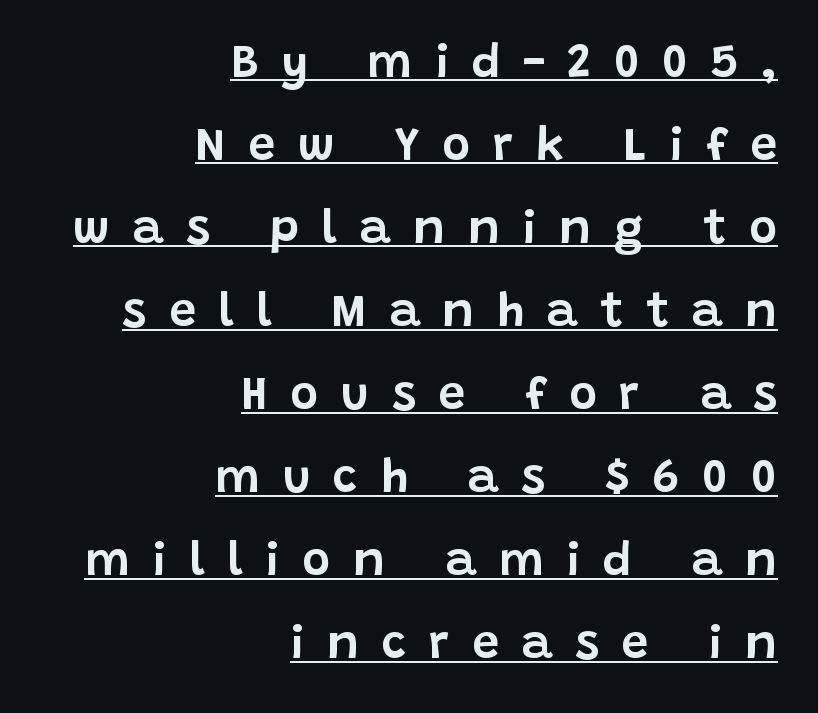
The image shows 48 px sans-serif type, upright; set right-aligned, line spacing 1.73x, unusually wide letter spacing (+0.47 em), underlined; low stroke contrast and a large x-height.
